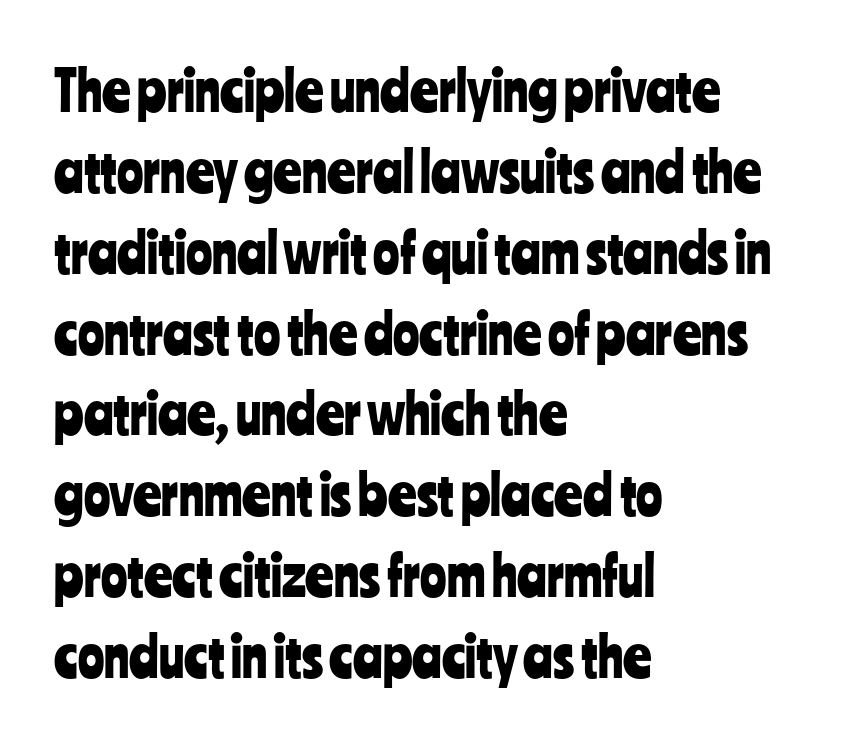
{"serif": "no", "italic": "no", "width": "condensed", "stroke_contrast": "low", "x_height": "medium", "monospaced": "no", "underline": "no", "align": "left", "line_spacing": "normal", "line_spacing_ratio": 1.47, "letter_spacing": "normal", "letter_spacing_em": 0.0, "glyph_px": 55}
